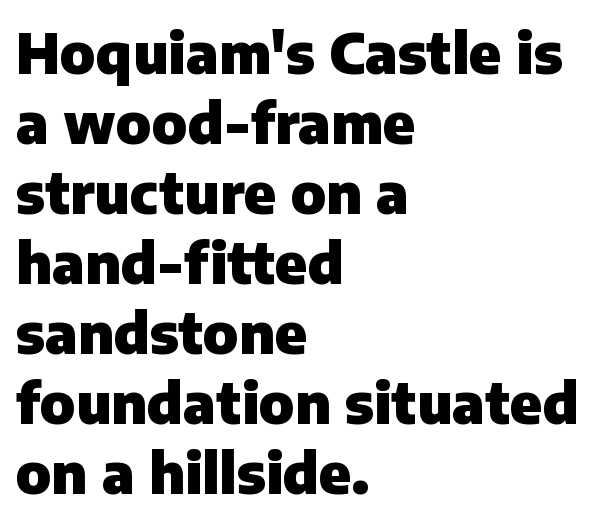
{"serif": "no", "italic": "no", "bold": "yes", "weight": "heavy", "width": "normal", "stroke_contrast": "low", "x_height": "medium", "monospaced": "no", "underline": "no", "align": "left", "line_spacing": "normal", "line_spacing_ratio": 1.25, "letter_spacing": "normal", "letter_spacing_em": 0.0, "glyph_px": 56}
